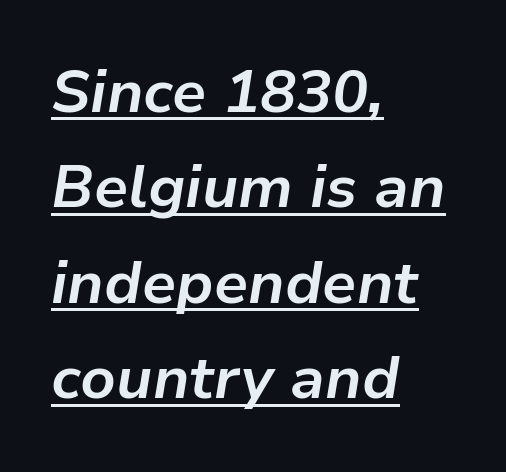
The image shows 60 px bold type, italic (leaning right); set left-aligned, normal line spacing (1.59x), normal letter spacing, underlined; low stroke contrast and a medium x-height.
